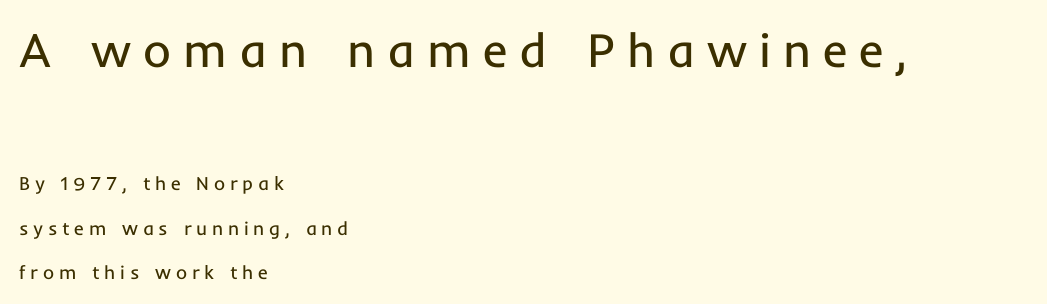
{"serif": "no", "italic": "no", "bold": "no", "weight": "regular", "width": "normal", "stroke_contrast": "low", "x_height": "medium", "monospaced": "no", "underline": "no", "align": "left", "line_spacing": "loose", "line_spacing_ratio": 2.36, "letter_spacing": "wide", "letter_spacing_em": 0.25, "larger_block": "first", "size_ratio": 2.53, "glyph_px": 48}
